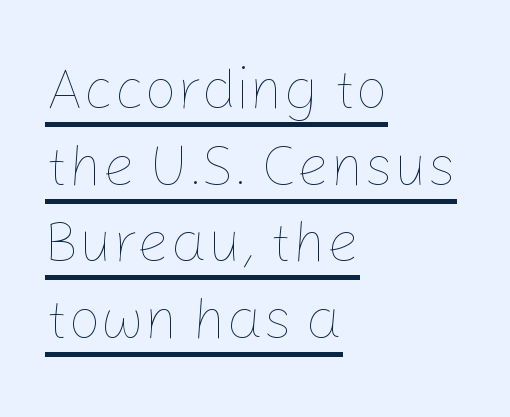
The image shows 58 px thin type, upright; set left-aligned, normal line spacing (1.32x), normal letter spacing, underlined; low stroke contrast and a medium x-height.
